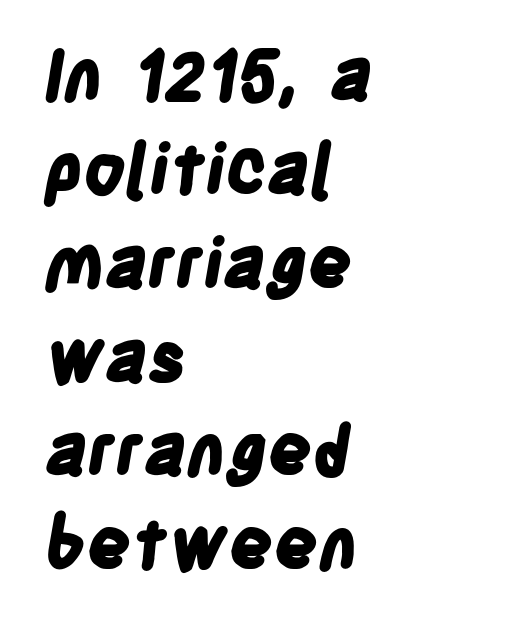
The image shows 69 px bold, condensed sans-serif type; set left-aligned, normal line spacing (1.36x), normal letter spacing, not underlined; low stroke contrast and a large x-height.
